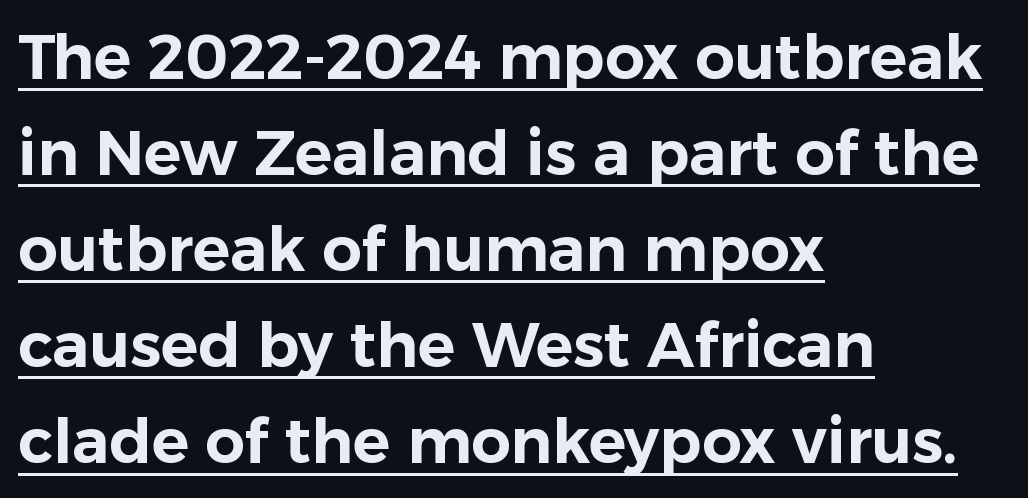
Q: Is the text italic (slanted)? A: No, it is upright.
Q: Is the typeface a serif or a sans-serif typeface? A: Sans-serif.
Q: Is the text underlined? A: Yes.
Q: How is the paragraph aligned? A: Left-aligned.
Q: Is the spacing between letters normal or unusually wide? A: Normal.
Q: Is the spacing between lines tight, normal or loose? A: Normal.
Q: Width (condensed, normal, or wide)? A: Normal.
Q: Stroke contrast? A: Low.
Q: x-height? A: Medium.
Q: Monospaced? A: No.
